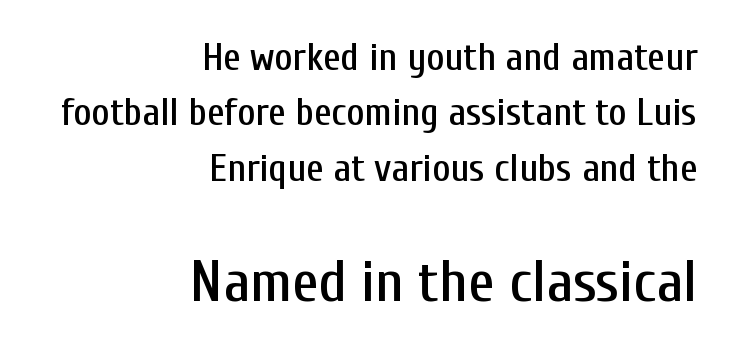
The designer left line spacing at the default. Glance below the letters and you will spot only blank space. The compositor pushed each line to the right boundary. These two chunks differ in scale, with the bottom chunk taking the larger measure.
